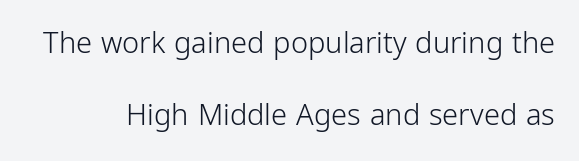
{"serif": "no", "italic": "no", "bold": "no", "weight": "light", "width": "condensed", "stroke_contrast": "low", "x_height": "medium", "monospaced": "no", "underline": "no", "line_spacing": "loose", "line_spacing_ratio": 2.49, "letter_spacing": "normal", "letter_spacing_em": 0.0, "glyph_px": 29}
